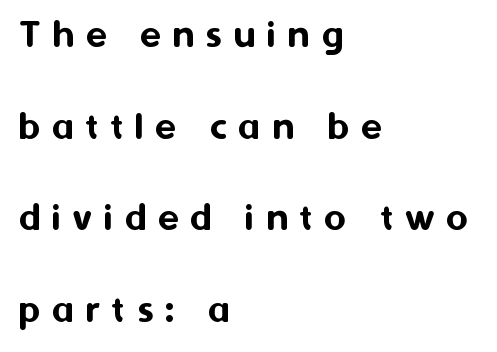
{"serif": "no", "italic": "no", "width": "normal", "stroke_contrast": "medium", "x_height": "medium", "monospaced": "no", "underline": "no", "align": "left", "line_spacing": "loose", "line_spacing_ratio": 2.18, "letter_spacing": "wide", "letter_spacing_em": 0.28, "glyph_px": 42}
